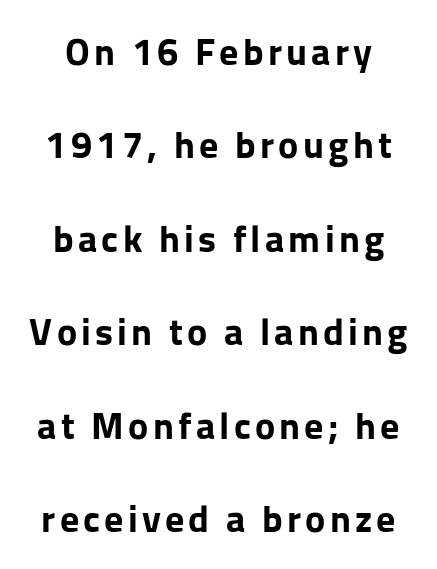
Character widths vary here, with narrow letters taking less room than wide ones. Posture: upright roman. Look at the stroke-to-counter ratio: heavy, a bold. Has an underline been added? It has not. Stroke terminals: plain, sans-serif.
